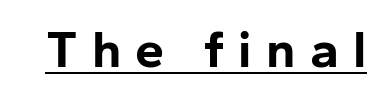
Heavy-handed strokes throughout: this text is bold. You can see a thin bar hugging the bottom of the glyphs. Ascenders rise straight up at ninety degrees. Proportional: the letters do not fall into vertical columns.
